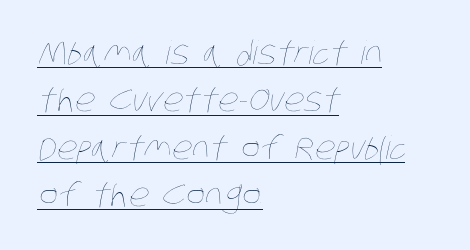
{"bold": "no", "weight": "thin", "width": "condensed", "stroke_contrast": "low", "x_height": "large", "monospaced": "no", "underline": "yes", "align": "left", "line_spacing": "normal", "line_spacing_ratio": 1.48, "letter_spacing": "normal", "letter_spacing_em": 0.0, "glyph_px": 32}
